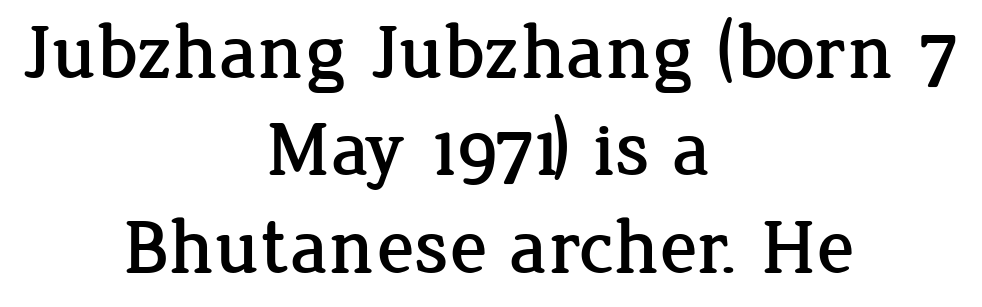
Q: Is the text italic (slanted)? A: No, it is upright.
Q: Is the typeface a serif or a sans-serif typeface? A: Serif.
Q: Is the text underlined? A: No.
Q: How is the paragraph aligned? A: Centered.
Q: Is the spacing between letters normal or unusually wide? A: Normal.
Q: Is the spacing between lines tight, normal or loose? A: Normal.
Q: Width (condensed, normal, or wide)? A: Normal.
Q: Stroke contrast? A: Low.
Q: x-height? A: Medium.
Q: Monospaced? A: No.
